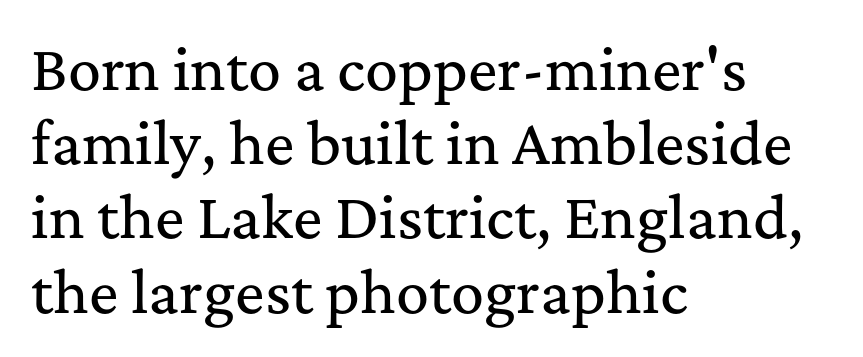
Q: Is the text italic (slanted)? A: No, it is upright.
Q: Is the typeface a serif or a sans-serif typeface? A: Serif.
Q: Is the text underlined? A: No.
Q: How is the paragraph aligned? A: Left-aligned.
Q: Is the spacing between letters normal or unusually wide? A: Normal.
Q: Is the spacing between lines tight, normal or loose? A: Normal.
Q: Width (condensed, normal, or wide)? A: Normal.
Q: Stroke contrast? A: Medium.
Q: x-height? A: Medium.
Q: Monospaced? A: No.
